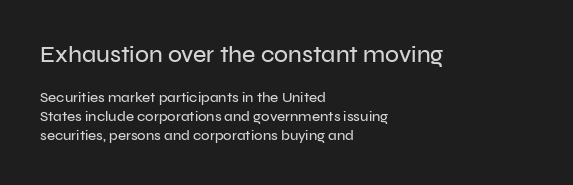
{"italic": "no", "underline": "no", "align": "left", "line_spacing": "normal", "line_spacing_ratio": 1.35, "letter_spacing": "normal", "letter_spacing_em": 0.0, "larger_block": "first", "size_ratio": 1.64, "glyph_px": 23}
